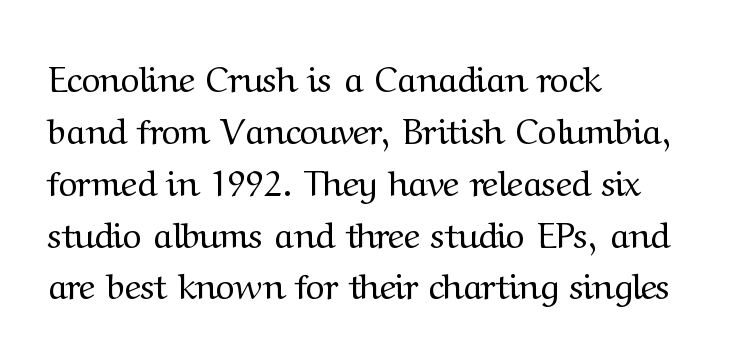
Q: Is the text bold? A: No.
Q: Is the text italic (slanted)? A: No, it is upright.
Q: Is the typeface a serif or a sans-serif typeface? A: Serif.
Q: Is the text underlined? A: No.
Q: How is the paragraph aligned? A: Left-aligned.
Q: Is the spacing between letters normal or unusually wide? A: Normal.
Q: Is the spacing between lines tight, normal or loose? A: Normal.
Q: Width (condensed, normal, or wide)? A: Normal.
Q: Stroke contrast? A: Medium.
Q: x-height? A: Medium.
Q: Monospaced? A: No.
